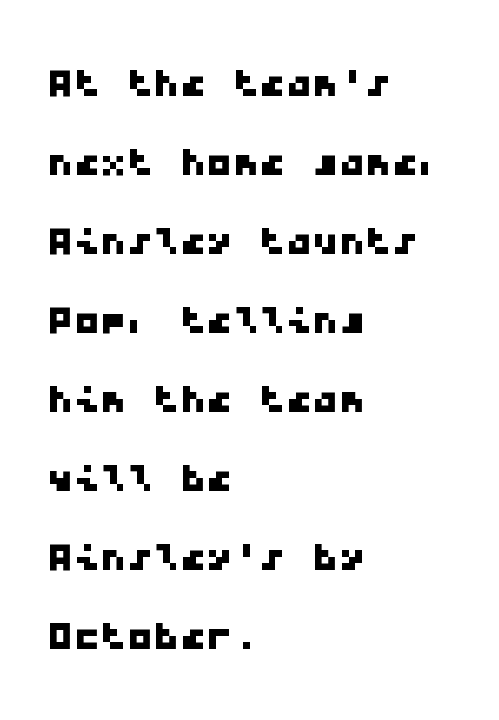
{"serif": "no", "width": "wide", "stroke_contrast": "low", "x_height": "medium", "monospaced": "yes", "underline": "no", "align": "left", "line_spacing": "normal", "line_spacing_ratio": 1.49, "letter_spacing": "normal", "letter_spacing_em": 0.0, "glyph_px": 53}
